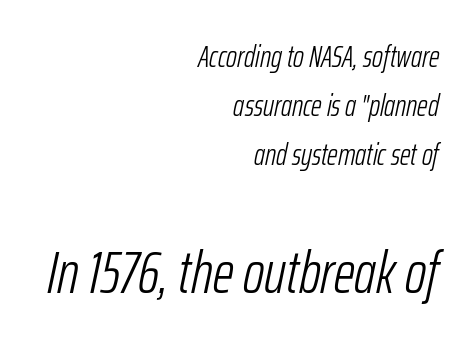
The second block has been scaled up relative to the first. Designer's note — italics engaged. Tracking here is standard; glyphs follow each other at the usual distance. This block has exactly the height ordinary leading produces. Typeset ragged left — the right edge is the straight one.
